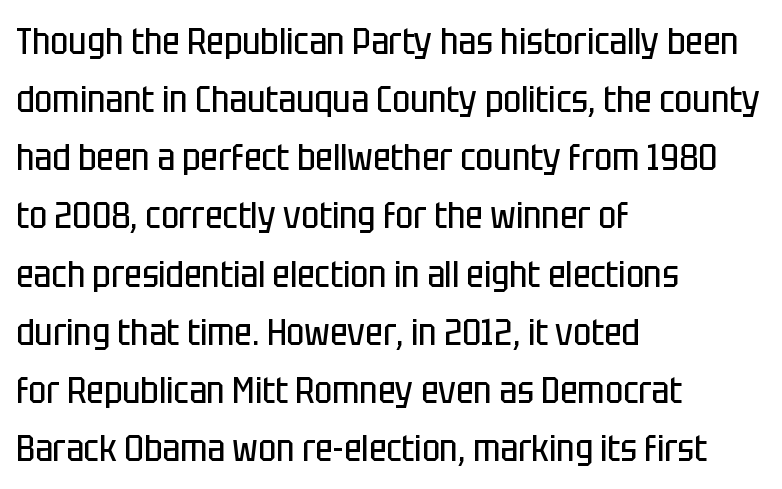
{"serif": "no", "italic": "no", "bold": "no", "weight": "regular", "width": "condensed", "stroke_contrast": "low", "x_height": "large", "monospaced": "no", "underline": "no", "align": "left", "line_spacing": "normal", "line_spacing_ratio": 1.53, "letter_spacing": "normal", "letter_spacing_em": 0.0, "glyph_px": 38}
